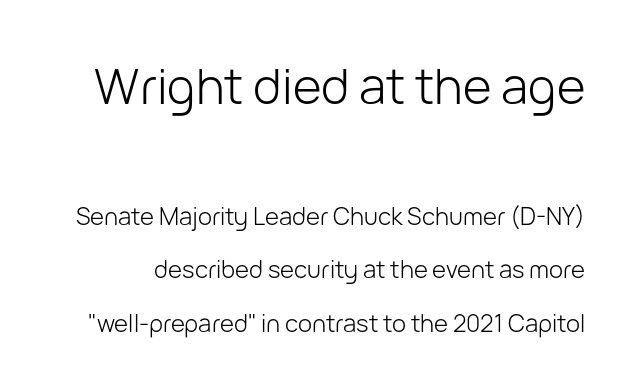
The image shows 49 px light sans-serif type, upright; set loose line spacing (2.22x), normal letter spacing, not underlined; the first (top) block is 2.04x larger; low stroke contrast and a medium x-height.
